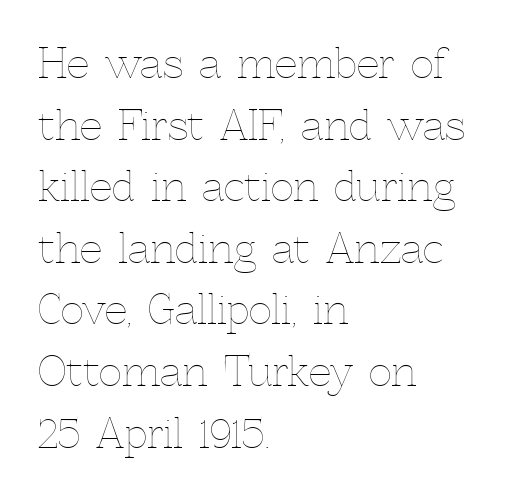
{"italic": "no", "bold": "no", "weight": "thin", "width": "normal", "x_height": "medium", "monospaced": "no", "underline": "no", "align": "left", "line_spacing": "normal", "line_spacing_ratio": 1.54, "letter_spacing": "normal", "letter_spacing_em": 0.0, "glyph_px": 40}
